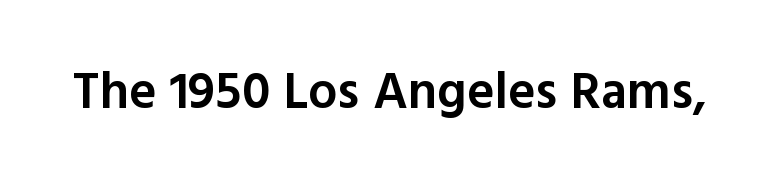
{"serif": "no", "italic": "no", "bold": "semi", "weight": "semibold", "width": "normal", "x_height": "medium", "monospaced": "no", "underline": "no", "letter_spacing": "normal", "letter_spacing_em": 0.0, "glyph_px": 52}
